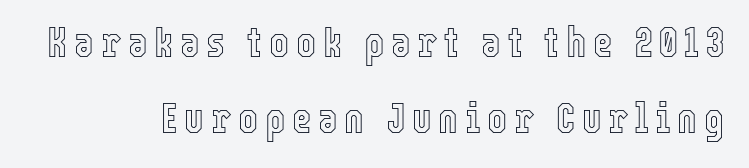
{"italic": "no", "width": "condensed", "x_height": "medium", "monospaced": "no", "underline": "no", "align": "right", "line_spacing_ratio": 1.81, "glyph_px": 42}
